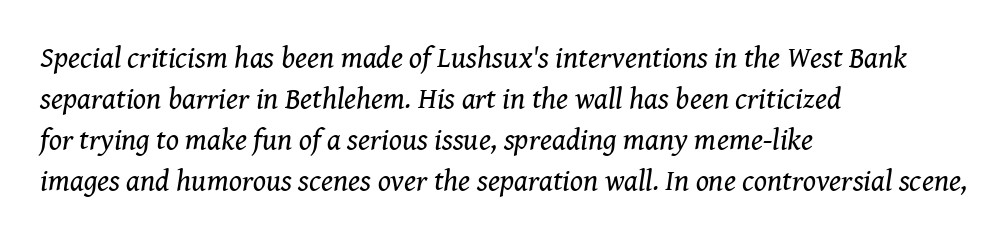
The image shows 30 px regular-weight serif type, italic (leaning right); set left-aligned, normal line spacing (1.37x), normal letter spacing, not underlined; medium stroke contrast and a medium x-height.
